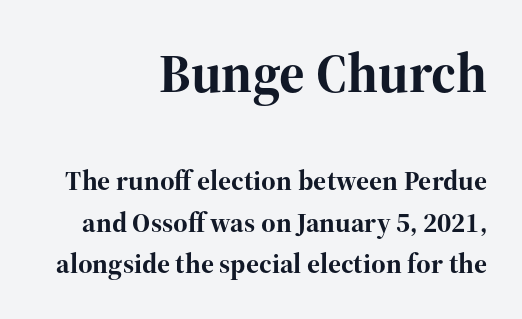
Ascenders rise straight up at ninety degrees. Caption: upper text group enlarged, lower text group reduced. Descenders hang freely into open space. Letter spacing: default.
